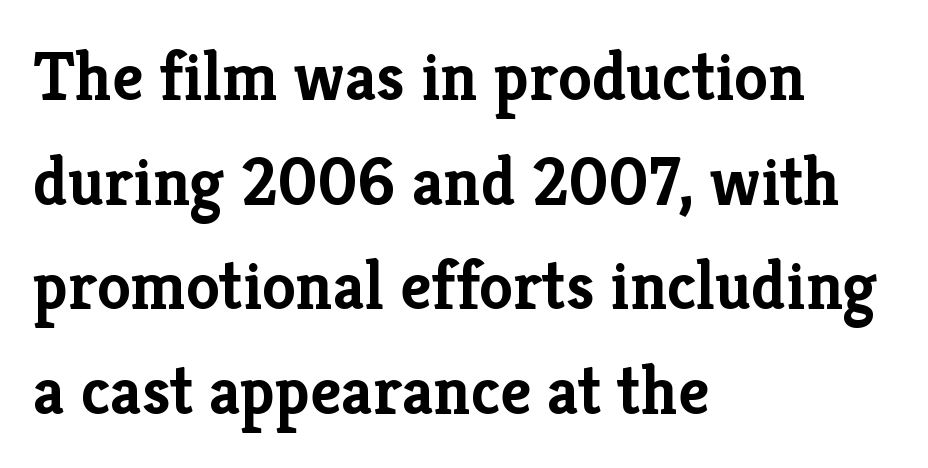
Q: Is the text bold? A: Yes.
Q: Is the text italic (slanted)? A: No, it is upright.
Q: Is the typeface a serif or a sans-serif typeface? A: Serif.
Q: Is the text underlined? A: No.
Q: How is the paragraph aligned? A: Left-aligned.
Q: Is the spacing between letters normal or unusually wide? A: Normal.
Q: Is the spacing between lines tight, normal or loose? A: Normal.
Q: Width (condensed, normal, or wide)? A: Normal.
Q: Stroke contrast? A: Low.
Q: x-height? A: Medium.
Q: Monospaced? A: No.
